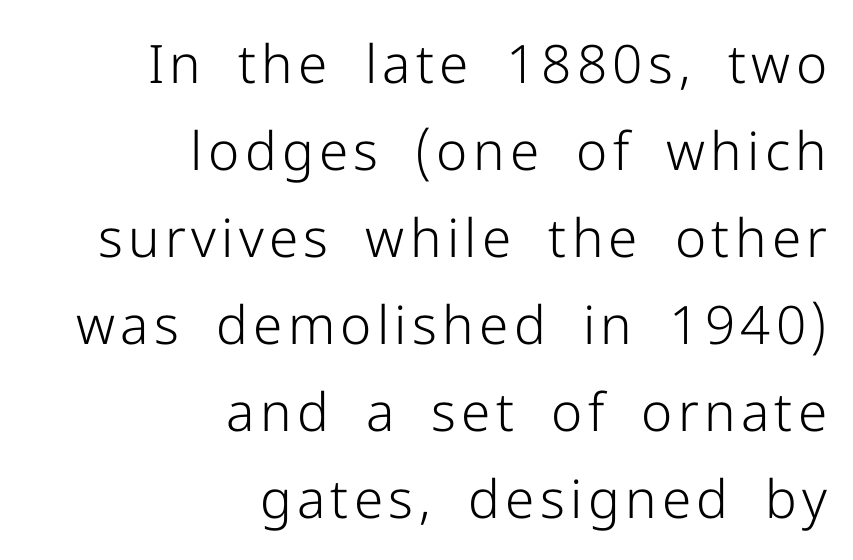
The image shows 53 px light sans-serif type, upright; set right-aligned, normal line spacing (1.64x), not underlined; low stroke contrast and a medium x-height.
